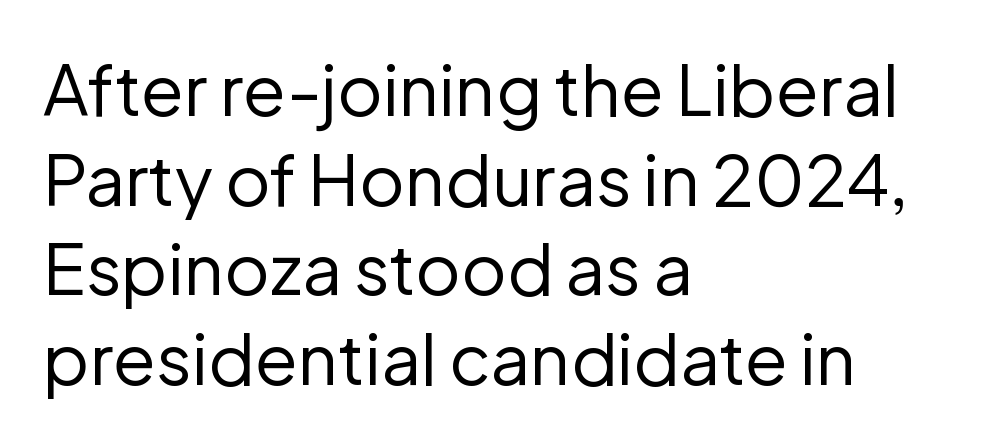
The image shows 70 px regular-weight sans-serif type, upright; set left-aligned, normal line spacing (1.28x), normal letter spacing, not underlined; low stroke contrast and a medium x-height.
